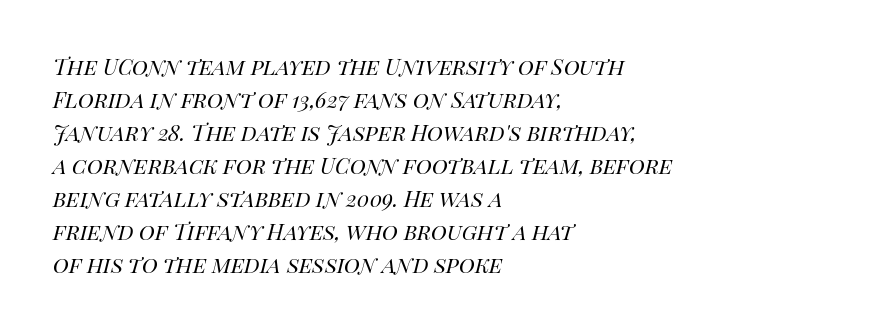
The image shows 27 px text type, italic (leaning right); set left-aligned, line spacing 1.22x, normal letter spacing, not underlined.
